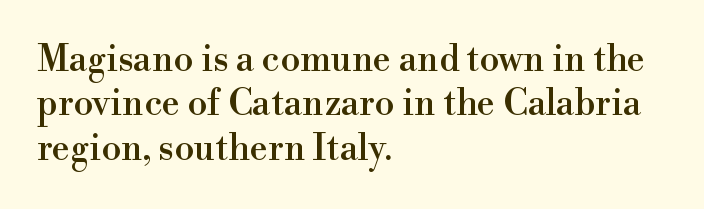
Each letter's strokes conclude with small projecting serifs. A typesetter would call this zero additional tracking. Is there any slant? The stems are plumb. The face used here is proportionally spaced, like ordinary book or web type. The rag falls on the right side of this text block.
